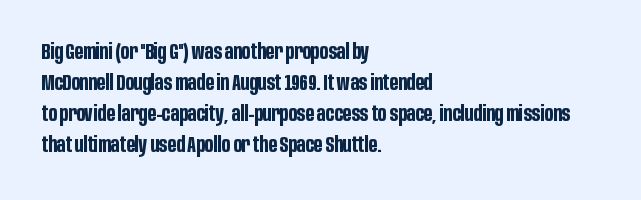
Q: Is the text bold? A: Yes.
Q: Is the text italic (slanted)? A: No, it is upright.
Q: Is the text underlined? A: No.
Q: How is the paragraph aligned? A: Left-aligned.
Q: Is the spacing between letters normal or unusually wide? A: Normal.
Q: Is the spacing between lines tight, normal or loose? A: Normal.
